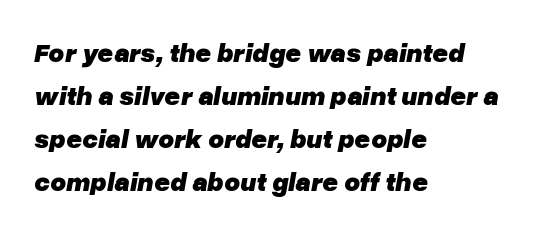
The image shows 27 px bold type, italic (leaning right); set left-aligned, normal line spacing (1.59x), normal letter spacing, not underlined.
